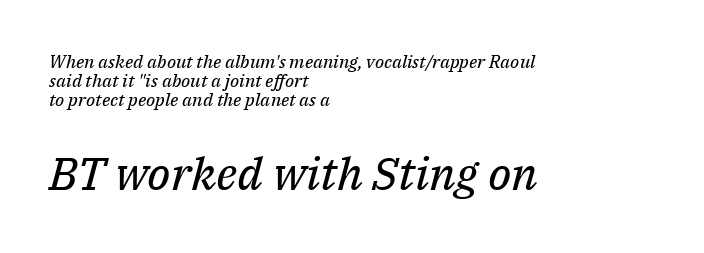
The image shows 46 px regular-weight serif type, italic (leaning right); set left-aligned, tight line spacing (1.05x), normal letter spacing, not underlined; the second (bottom) block is 2.56x larger; medium stroke contrast and a medium x-height.
